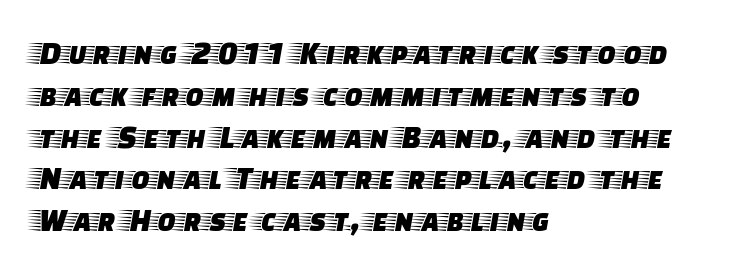
The image shows 34 px wide serif type; set left-aligned, line spacing 1.23x, normal letter spacing, not underlined; low stroke contrast and a large x-height.
